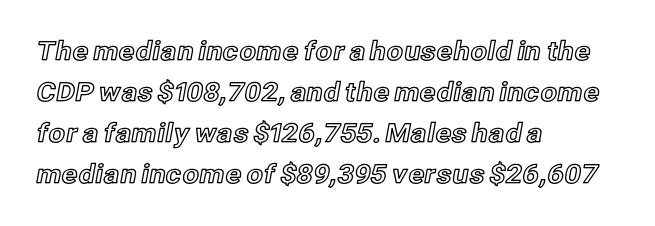
Q: Is the text italic (slanted)? A: Yes.
Q: Is the text underlined? A: No.
Q: How is the paragraph aligned? A: Left-aligned.
Q: Is the spacing between letters normal or unusually wide? A: Normal.
Q: Is the spacing between lines tight, normal or loose? A: Normal.
